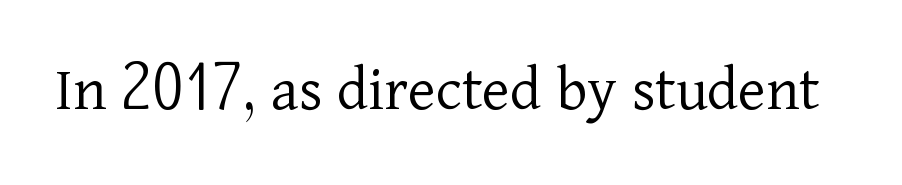
{"serif": "yes", "italic": "no", "bold": "no", "weight": "light", "width": "normal", "stroke_contrast": "low", "x_height": "medium", "monospaced": "no", "underline": "no", "letter_spacing": "normal", "letter_spacing_em": 0.0, "glyph_px": 65}
